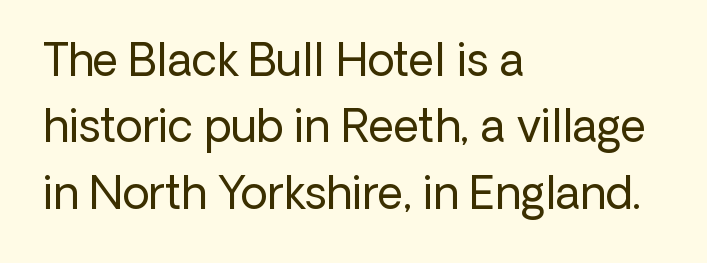
Weight: in the light-to-regular range. A student would call this left alignment; a typographer would say flush left, rag right. Is this a fixed-width face? No — the glyphs have proportional, varying widths. The line texture is even and compact thanks to regular tracking.
